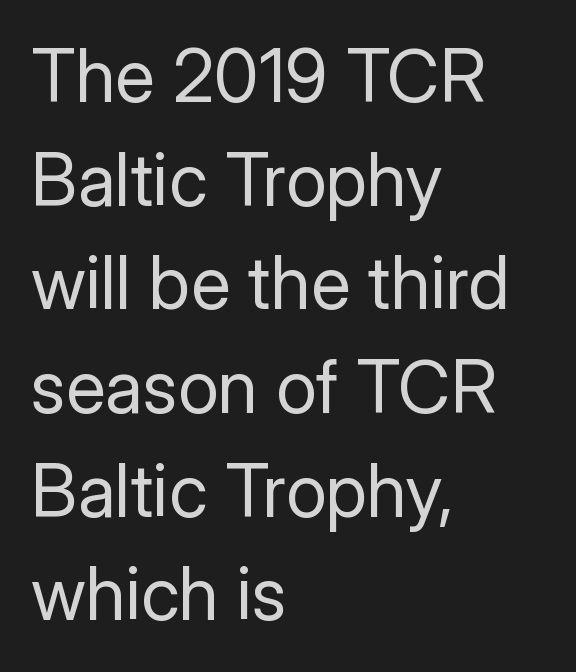
A clean baseline with only descenders dipping below it. If you measured baseline to baseline, you'd find a middling distance. What stands out about the letter spacing? Nothing — it is the standard amount. These lines are rendered in a variable-pitch font. This sample is left-justified, so line endings fall wherever the words run out. Examine the stroke ends and you'll find no serifs.
